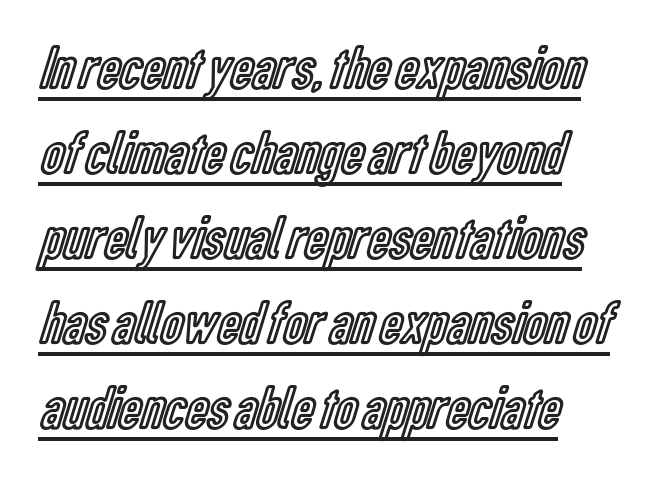
Glance below the letters and you will spot a drawn line. Reading down the block, your eye returns to a fixed left position each line. Successive baselines arrive at the customary interval. The letterforms sit shoulder to shoulder at normal distance. Varying glyph widths throughout — classic text-font behaviour.
